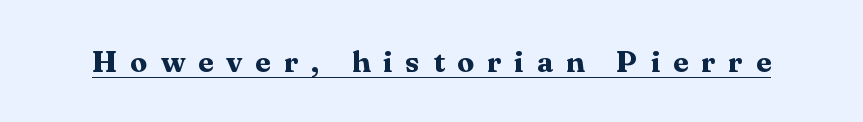
Q: Is the text bold? A: Yes.
Q: Is the text italic (slanted)? A: No, it is upright.
Q: Is the typeface a serif or a sans-serif typeface? A: Serif.
Q: Is the text underlined? A: Yes.
Q: Is the spacing between letters normal or unusually wide? A: Unusually wide.
Q: Width (condensed, normal, or wide)? A: Normal.
Q: Stroke contrast? A: Medium.
Q: x-height? A: Medium.
Q: Monospaced? A: No.
